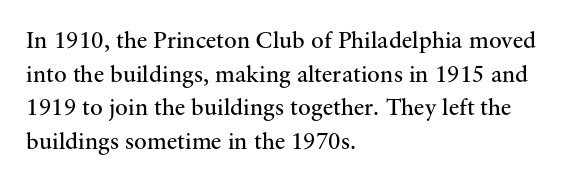
{"italic": "no", "bold": "no", "underline": "no", "align": "left", "line_spacing": "normal", "line_spacing_ratio": 1.4, "letter_spacing": "normal", "letter_spacing_em": 0.0, "glyph_px": 24}
